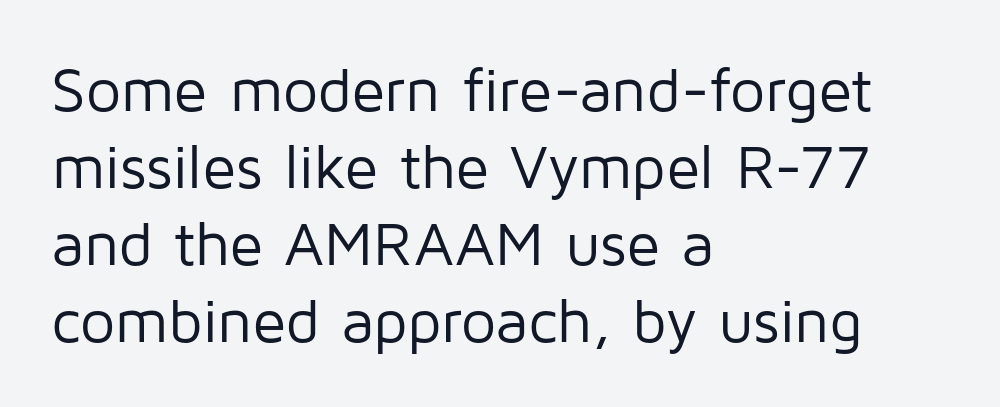
Look at the tracking — it's just the regular setting, nothing added. This rendering employs a face without finishing strokes, i.e., a sans-serif. One-word summary of the alignment: left. You can tell it's not italic because the verticals are truly vertical. This sample has the flowing, uneven cadence of proportional lettering.
